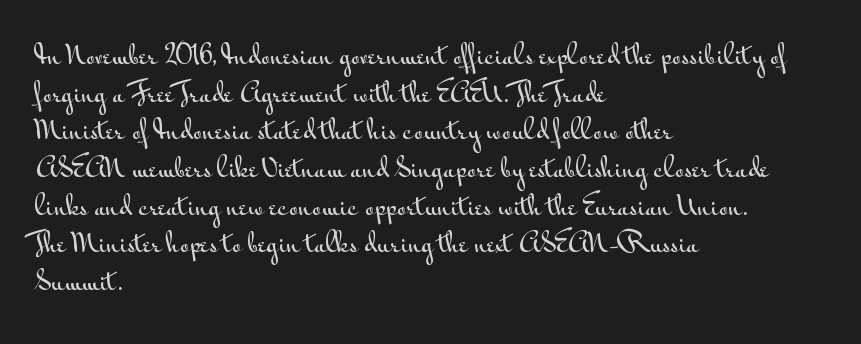
{"underline": "no", "align": "left", "line_spacing": "normal", "line_spacing_ratio": 1.45, "letter_spacing": "normal", "letter_spacing_em": 0.0, "glyph_px": 26}
